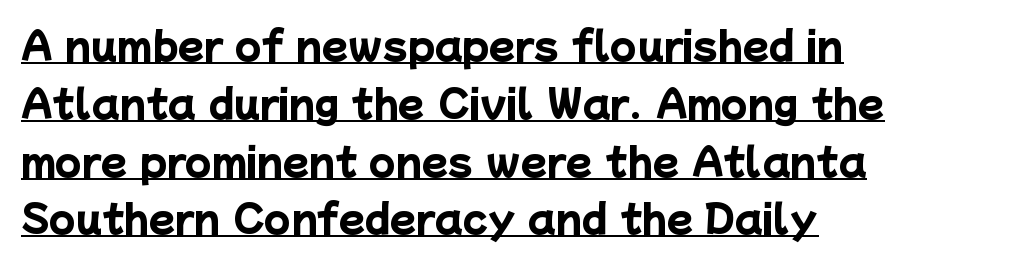
The face used here is proportionally spaced, like ordinary book or web type. A baseline rule has been typeset under these characters. Observe the absence of serifs on each vertical stroke in this sample. Look at the tracking — it's just the regular setting, nothing added. Summary of weight: heavy, a full bold. Baseline-to-baseline distance is the conventional proportion of letter height.
